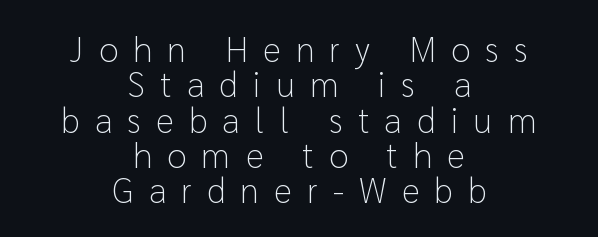
Q: Is the text bold? A: No.
Q: Is the text italic (slanted)? A: No, it is upright.
Q: Is the typeface a serif or a sans-serif typeface? A: Sans-serif.
Q: Is the text underlined? A: No.
Q: How is the paragraph aligned? A: Centered.
Q: Is the spacing between letters normal or unusually wide? A: Unusually wide.
Q: Is the spacing between lines tight, normal or loose? A: Tight.
Q: Width (condensed, normal, or wide)? A: Normal.
Q: Stroke contrast? A: Low.
Q: x-height? A: Medium.
Q: Monospaced? A: No.
